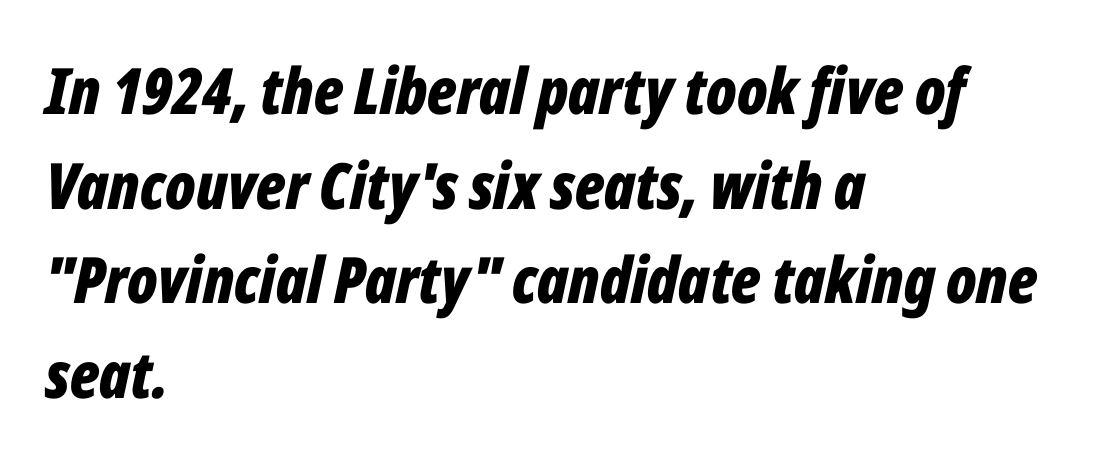
Q: Is the text bold? A: Yes.
Q: Is the text italic (slanted)? A: Yes, it leans right by about 12 degrees.
Q: Is the text underlined? A: No.
Q: How is the paragraph aligned? A: Left-aligned.
Q: Is the spacing between letters normal or unusually wide? A: Normal.
Q: Is the spacing between lines tight, normal or loose? A: Normal.
Q: Width (condensed, normal, or wide)? A: Condensed.
Q: Stroke contrast? A: Low.
Q: x-height? A: Medium.
Q: Monospaced? A: No.
